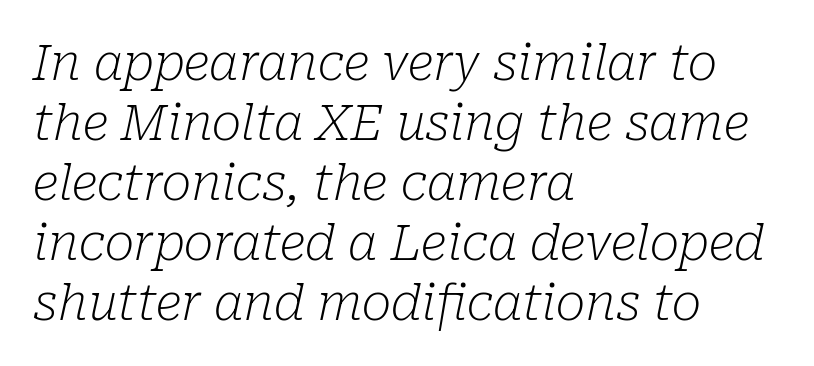
Q: Is the text bold? A: No.
Q: Is the text italic (slanted)? A: Yes, it leans right by about 10 degrees.
Q: Is the typeface a serif or a sans-serif typeface? A: Serif.
Q: Is the text underlined? A: No.
Q: How is the paragraph aligned? A: Left-aligned.
Q: Is the spacing between letters normal or unusually wide? A: Normal.
Q: Width (condensed, normal, or wide)? A: Normal.
Q: Stroke contrast? A: Low.
Q: x-height? A: Medium.
Q: Monospaced? A: No.
